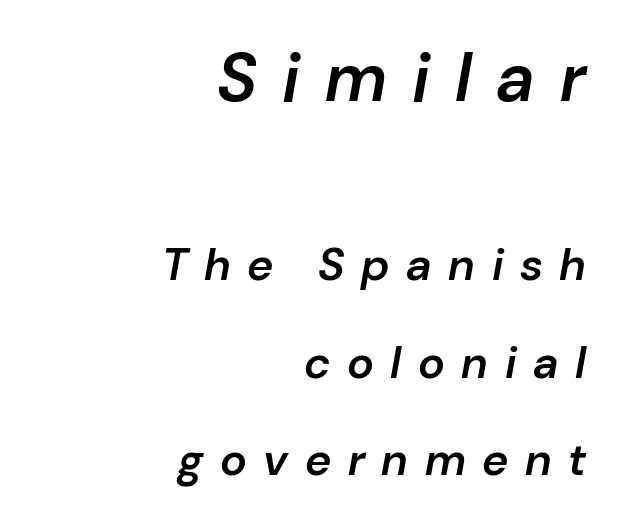
Quick note: italic. The rendering inserts visible extra space after every character. Does the copy run flush right? Yes — the right margin is perfectly even. Horizontal bands of white between lines are thick stripes. Beneath every word, the page is bare. Set as a demibold, roughly 600 on the weight scale.
